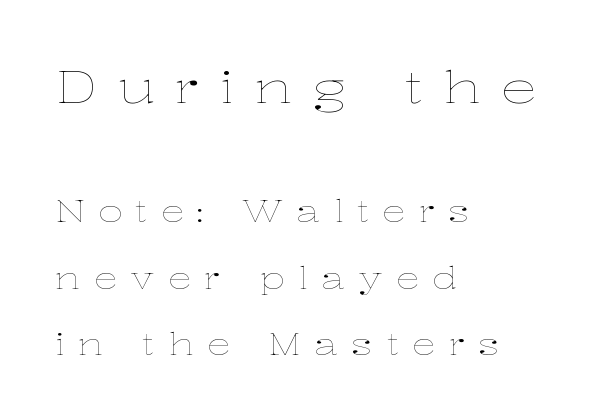
The image shows 45 px thin, wide type, upright; set left-aligned, loose line spacing (2.21x), unusually wide letter spacing (+0.44 em), not underlined; the first (top) block is 1.5x larger; low stroke contrast and a medium x-height.
